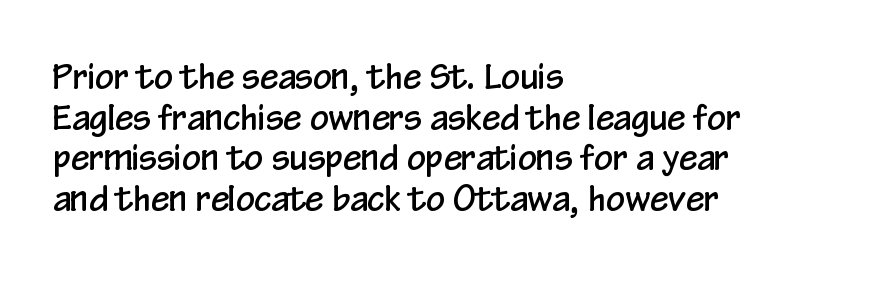
The image shows 33 px condensed sans-serif type, upright; set left-aligned, line spacing 1.23x, normal letter spacing, not underlined; low stroke contrast and a medium x-height.
